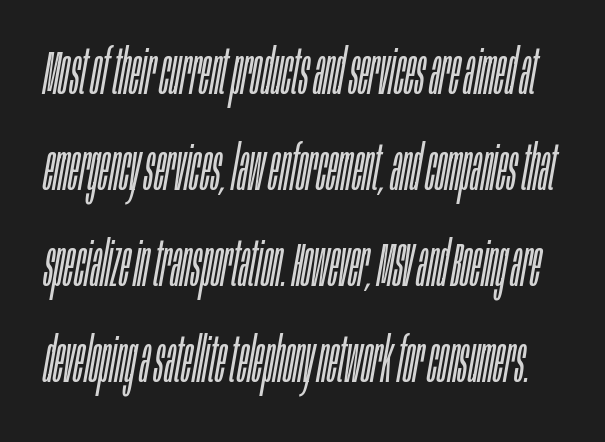
Q: Is the text bold? A: No.
Q: Is the text italic (slanted)? A: Yes, it leans right by about 10 degrees.
Q: Is the text underlined? A: No.
Q: Is the spacing between letters normal or unusually wide? A: Normal.
Q: Is the spacing between lines tight, normal or loose? A: Normal.
Q: Width (condensed, normal, or wide)? A: Condensed.
Q: Stroke contrast? A: Low.
Q: x-height? A: Large.
Q: Monospaced? A: No.
